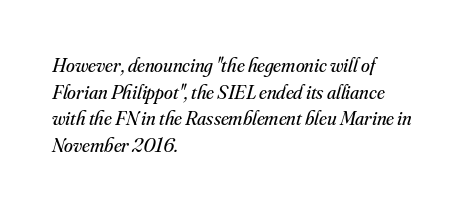
Q: Is the text bold? A: No.
Q: Is the text italic (slanted)? A: Yes, it leans right by about 16 degrees.
Q: Is the text underlined? A: No.
Q: How is the paragraph aligned? A: Left-aligned.
Q: Is the spacing between letters normal or unusually wide? A: Normal.
Q: Is the spacing between lines tight, normal or loose? A: Normal.
